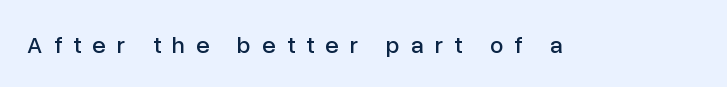
Loose tracking; the words dissolve into strings of separated letters. The typography opts for an upright posture over an oblique one. Nobody drew a line under any word here.
